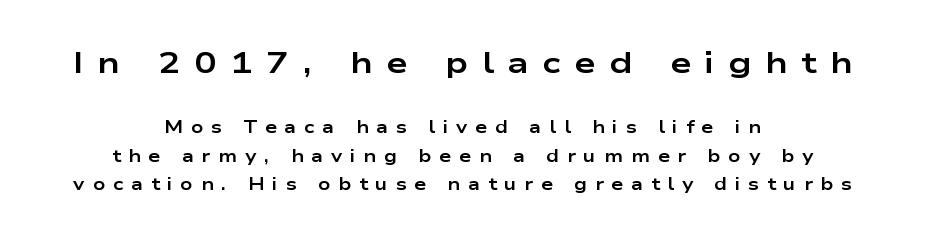
Q: Is the text bold? A: Yes.
Q: Is the text italic (slanted)? A: No, it is upright.
Q: Is the typeface a serif or a sans-serif typeface? A: Sans-serif.
Q: Is the text underlined? A: No.
Q: How is the paragraph aligned? A: Centered.
Q: Is the spacing between letters normal or unusually wide? A: Unusually wide.
Q: Is the spacing between lines tight, normal or loose? A: Normal.
Q: Which block of text is set in a larger size, the first (top) or the second (bottom)? A: The first (top) one.
Q: Width (condensed, normal, or wide)? A: Wide.
Q: Stroke contrast? A: Low.
Q: x-height? A: Medium.
Q: Monospaced? A: No.
